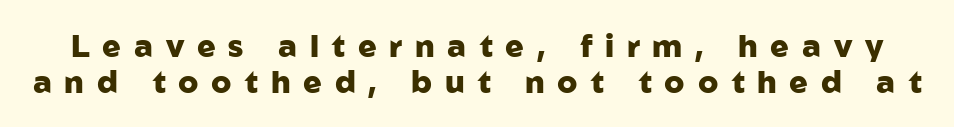
{"serif": "no", "italic": "no", "bold": "yes", "weight": "heavy", "width": "normal", "stroke_contrast": "low", "x_height": "medium", "monospaced": "no", "underline": "no", "line_spacing_ratio": 1.17, "letter_spacing": "wide", "letter_spacing_em": 0.41, "glyph_px": 31}
